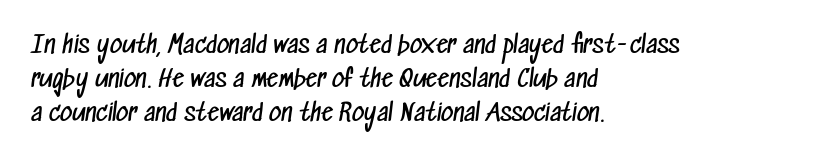
Q: Is the text bold? A: No.
Q: Is the text underlined? A: No.
Q: How is the paragraph aligned? A: Left-aligned.
Q: Is the spacing between letters normal or unusually wide? A: Normal.
Q: Is the spacing between lines tight, normal or loose? A: Normal.
